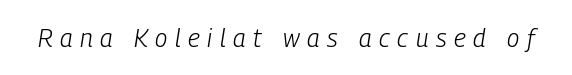
{"italic": "yes", "lean": "right", "slant_degrees": 9, "bold": "no", "underline": "no", "letter_spacing": "wide", "letter_spacing_em": 0.3, "glyph_px": 25}
